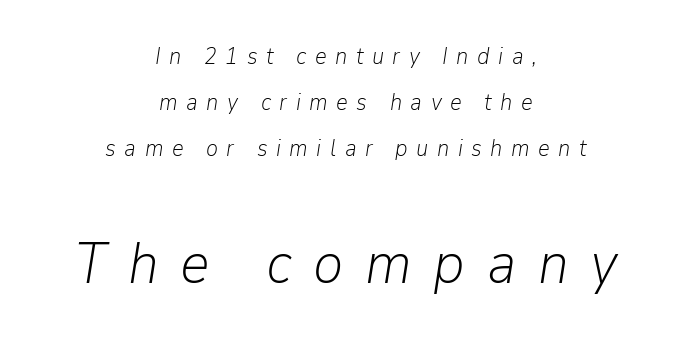
Q: Is the text bold? A: No.
Q: Is the text italic (slanted)? A: Yes, it leans right by about 9 degrees.
Q: Is the text underlined? A: No.
Q: How is the paragraph aligned? A: Centered.
Q: Is the spacing between letters normal or unusually wide? A: Unusually wide.
Q: Is the spacing between lines tight, normal or loose? A: Loose.
Q: Which block of text is set in a larger size, the first (top) or the second (bottom)? A: The second (bottom) one.
Q: Width (condensed, normal, or wide)? A: Normal.
Q: Stroke contrast? A: Low.
Q: x-height? A: Medium.
Q: Monospaced? A: No.
